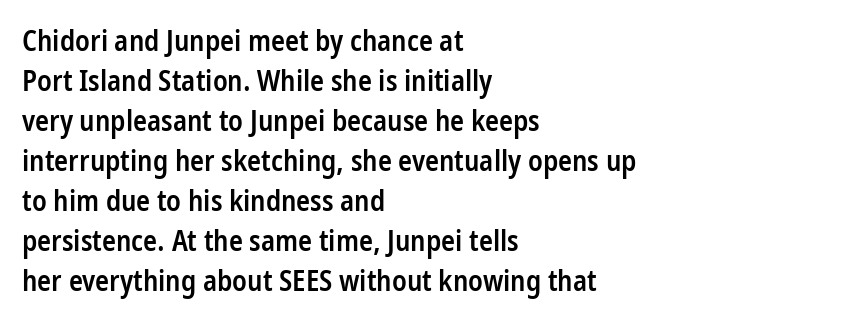
The image shows 29 px semibold, condensed sans-serif type, upright; set left-aligned, normal line spacing (1.38x), normal letter spacing, not underlined; low stroke contrast and a medium x-height.
